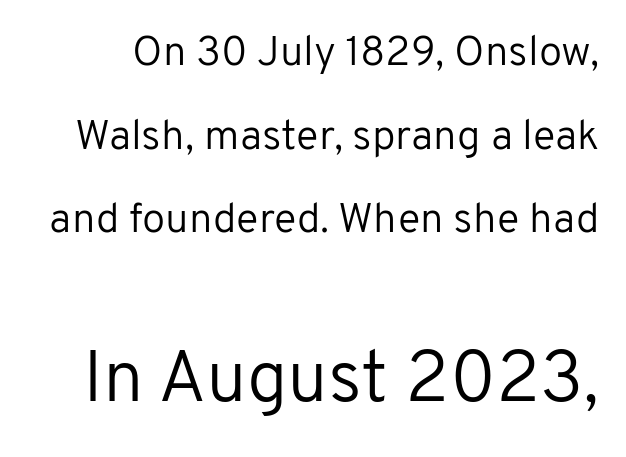
The image shows 73 px regular-weight sans-serif type, upright; set loose line spacing (1.99x), normal letter spacing, not underlined; the second (bottom) block is 1.74x larger; low stroke contrast and a medium x-height.
